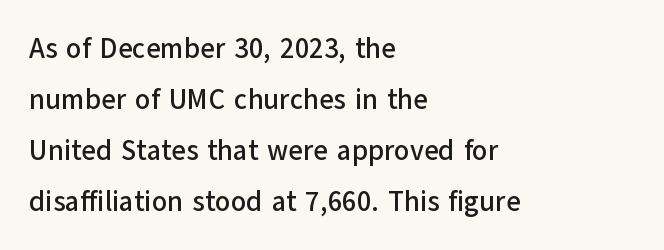
Each row of text sits above clean, open space. Leftover space on each line is placed entirely after the last word. Note: no serifs on the glyphs. When letters stand straight like this, we call the style roman or upright. How are the letters spaced? Ordinarily, with no added tracking. A typesetter would call this proportional, since set widths differ per character.
